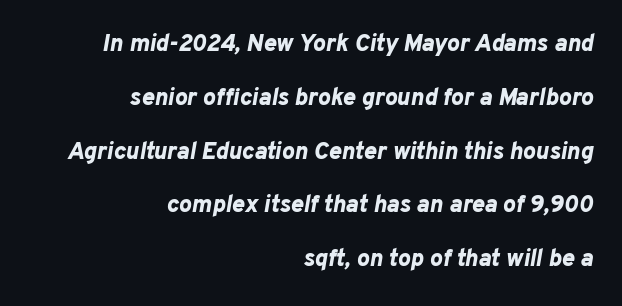
{"italic": "yes", "lean": "right", "slant_degrees": 10, "bold": "yes", "underline": "no", "align": "right", "line_spacing": "loose", "line_spacing_ratio": 2.24, "letter_spacing": "normal", "letter_spacing_em": 0.0, "glyph_px": 24}
